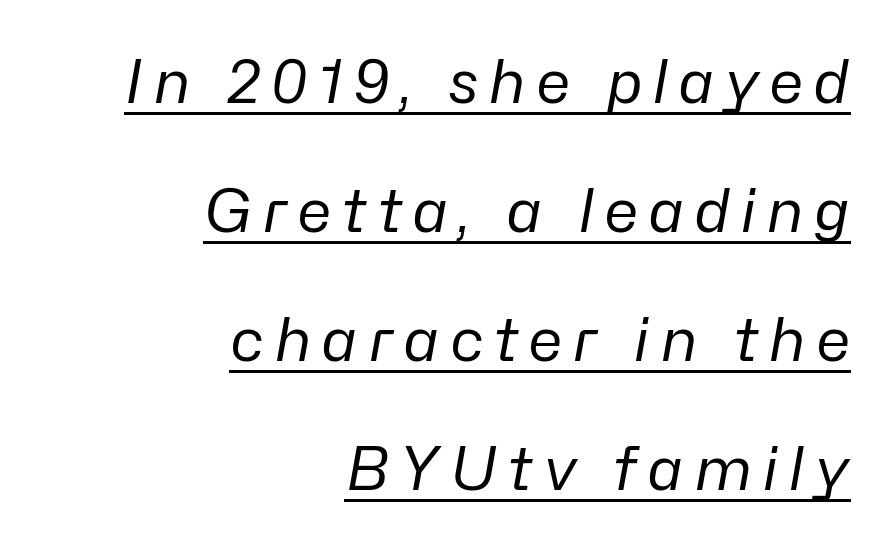
Q: Is the text bold? A: No.
Q: Is the text italic (slanted)? A: Yes, it leans right by about 10 degrees.
Q: Is the text underlined? A: Yes.
Q: How is the paragraph aligned? A: Right-aligned.
Q: Is the spacing between lines tight, normal or loose? A: Loose.
Q: Width (condensed, normal, or wide)? A: Normal.
Q: Stroke contrast? A: Low.
Q: x-height? A: Medium.
Q: Monospaced? A: No.
